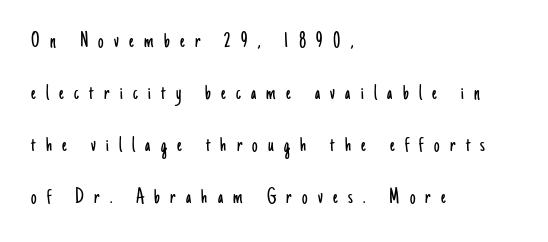
The image shows 22 px text type, upright; set left-aligned, loose line spacing (2.37x), unusually wide letter spacing (+0.47 em), not underlined.
